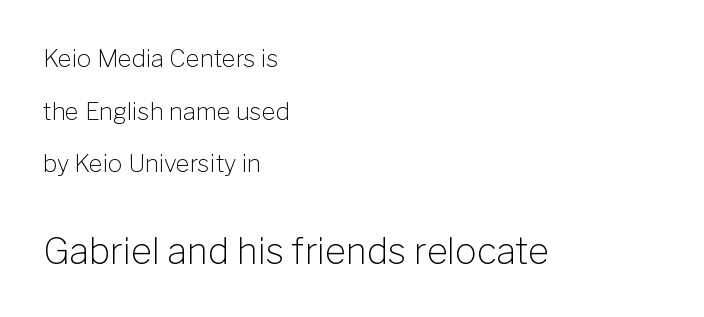
Q: Is the text bold? A: No.
Q: Is the text italic (slanted)? A: No, it is upright.
Q: Is the typeface a serif or a sans-serif typeface? A: Sans-serif.
Q: Is the text underlined? A: No.
Q: How is the paragraph aligned? A: Left-aligned.
Q: Is the spacing between letters normal or unusually wide? A: Normal.
Q: Is the spacing between lines tight, normal or loose? A: Loose.
Q: Which block of text is set in a larger size, the first (top) or the second (bottom)? A: The second (bottom) one.
Q: Width (condensed, normal, or wide)? A: Normal.
Q: Stroke contrast? A: Low.
Q: x-height? A: Medium.
Q: Monospaced? A: No.
